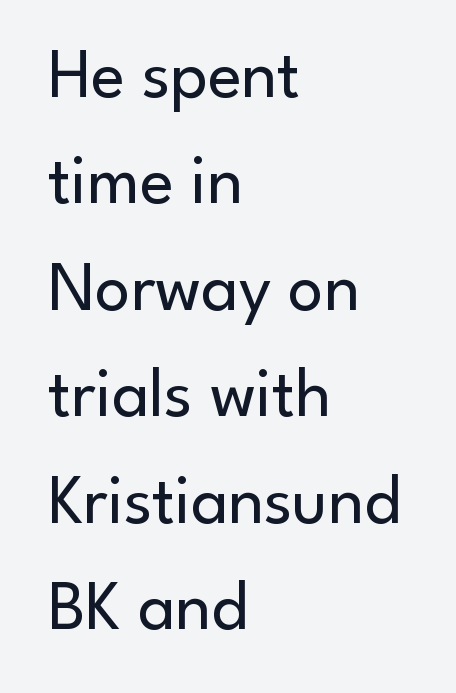
Q: Is the text bold? A: No.
Q: Is the text italic (slanted)? A: No, it is upright.
Q: Is the typeface a serif or a sans-serif typeface? A: Sans-serif.
Q: Is the text underlined? A: No.
Q: How is the paragraph aligned? A: Left-aligned.
Q: Is the spacing between letters normal or unusually wide? A: Normal.
Q: Is the spacing between lines tight, normal or loose? A: Normal.
Q: Width (condensed, normal, or wide)? A: Normal.
Q: Stroke contrast? A: Low.
Q: x-height? A: Small.
Q: Monospaced? A: No.
